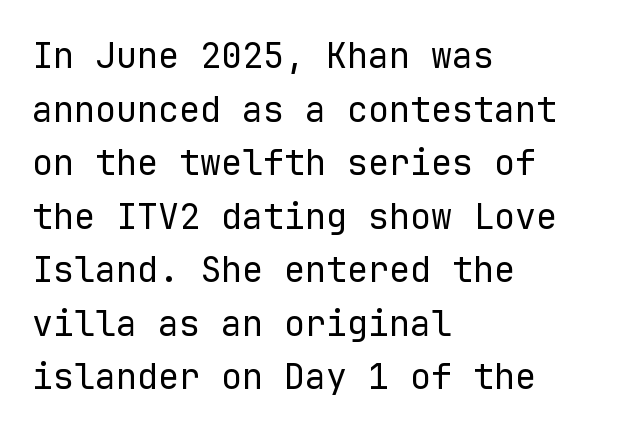
Q: Is the text bold? A: No.
Q: Is the text italic (slanted)? A: No, it is upright.
Q: Is the typeface a serif or a sans-serif typeface? A: Sans-serif.
Q: Is the text underlined? A: No.
Q: How is the paragraph aligned? A: Left-aligned.
Q: Is the spacing between letters normal or unusually wide? A: Normal.
Q: Is the spacing between lines tight, normal or loose? A: Normal.
Q: Width (condensed, normal, or wide)? A: Normal.
Q: Stroke contrast? A: Low.
Q: x-height? A: Medium.
Q: Monospaced? A: Yes.
